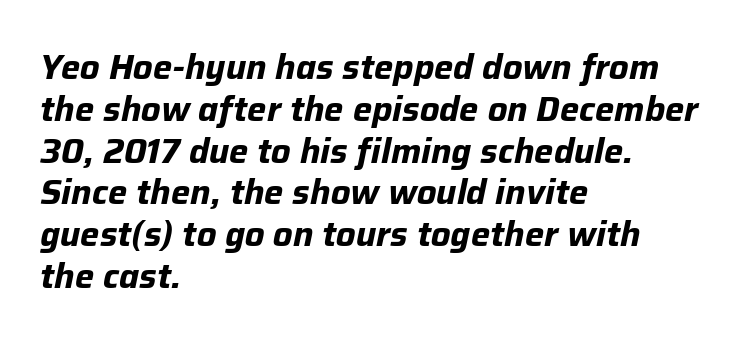
Q: Is the text bold? A: Yes.
Q: Is the text italic (slanted)? A: Yes, it leans right by about 12 degrees.
Q: Is the text underlined? A: No.
Q: How is the paragraph aligned? A: Left-aligned.
Q: Is the spacing between letters normal or unusually wide? A: Normal.
Q: Width (condensed, normal, or wide)? A: Normal.
Q: Stroke contrast? A: Low.
Q: x-height? A: Medium.
Q: Monospaced? A: No.
